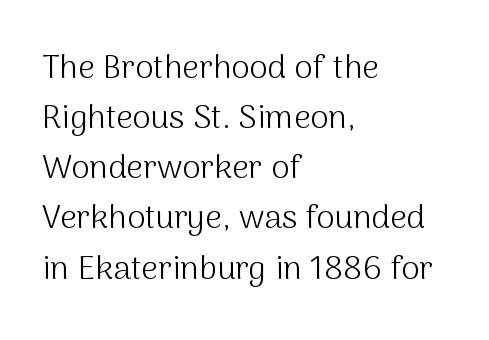
{"serif": "no", "italic": "no", "bold": "no", "weight": "light", "width": "normal", "stroke_contrast": "medium", "x_height": "medium", "monospaced": "no", "underline": "no", "align": "left", "line_spacing": "normal", "line_spacing_ratio": 1.52, "letter_spacing": "normal", "letter_spacing_em": 0.0, "glyph_px": 33}
